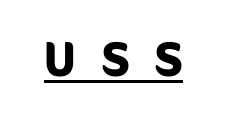
Q: Is the text bold? A: Yes.
Q: Is the text italic (slanted)? A: No, it is upright.
Q: Is the typeface a serif or a sans-serif typeface? A: Sans-serif.
Q: Is the text underlined? A: Yes.
Q: Is the spacing between letters normal or unusually wide? A: Unusually wide.
Q: Width (condensed, normal, or wide)? A: Normal.
Q: Stroke contrast? A: Low.
Q: x-height? A: Medium.
Q: Monospaced? A: No.
